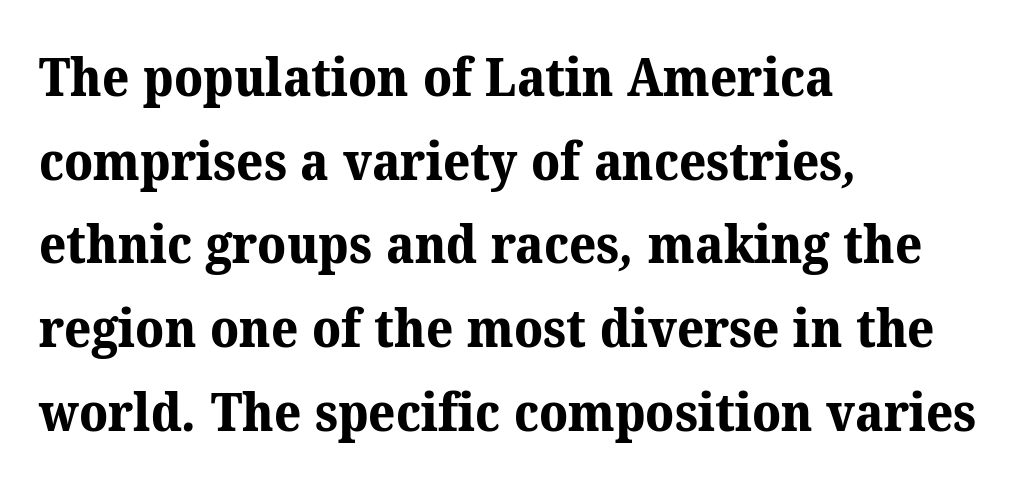
Does the copy run flush right? No — it runs flush left. Summary of vertical rhythm: regular, with standard interline spacing. The designer went with a serif here, giving each stem small feet. Check under the words: just untouched page. Plenty of ink on the page — the face is bold. The letterforms sit shoulder to shoulder at normal distance.
